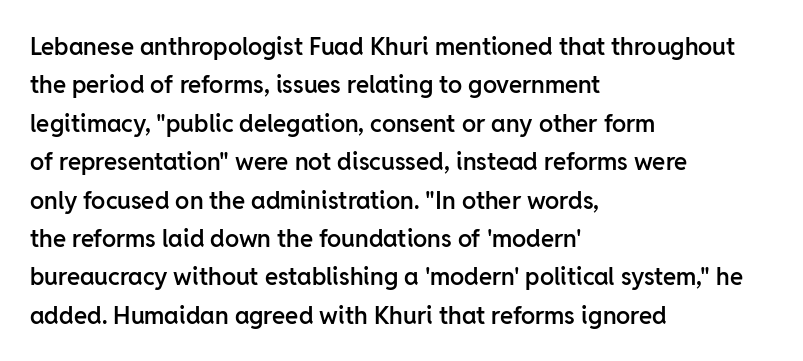
{"italic": "no", "bold": "semi", "underline": "no", "align": "left", "line_spacing": "normal", "line_spacing_ratio": 1.6, "letter_spacing": "normal", "letter_spacing_em": 0.0, "glyph_px": 24}
